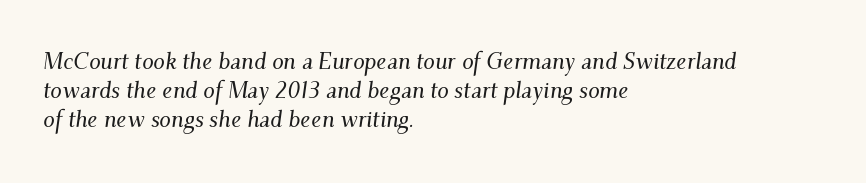
Q: Is the text italic (slanted)? A: Yes, it leans right by about 9 degrees.
Q: Is the text underlined? A: No.
Q: How is the paragraph aligned? A: Left-aligned.
Q: Is the spacing between letters normal or unusually wide? A: Normal.
Q: Is the spacing between lines tight, normal or loose? A: Normal.
